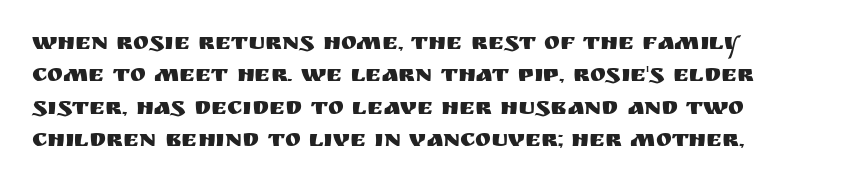
Q: Is the text italic (slanted)? A: No, it is upright.
Q: Is the text underlined? A: No.
Q: Is the spacing between letters normal or unusually wide? A: Normal.
Q: Is the spacing between lines tight, normal or loose? A: Normal.
